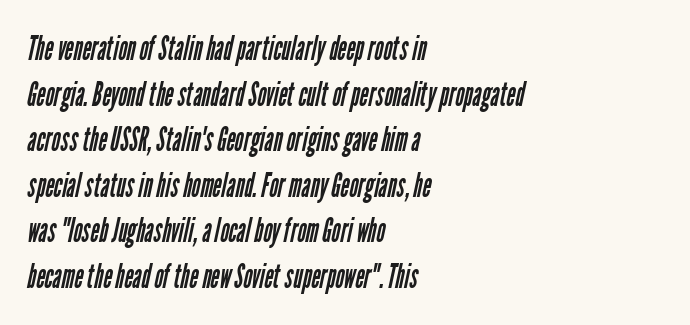
Q: Is the text bold? A: No.
Q: Is the typeface a serif or a sans-serif typeface? A: Sans-serif.
Q: Is the text underlined? A: No.
Q: How is the paragraph aligned? A: Left-aligned.
Q: Is the spacing between letters normal or unusually wide? A: Normal.
Q: Is the spacing between lines tight, normal or loose? A: Normal.
Q: Width (condensed, normal, or wide)? A: Condensed.
Q: Stroke contrast? A: Low.
Q: x-height? A: Medium.
Q: Monospaced? A: No.
